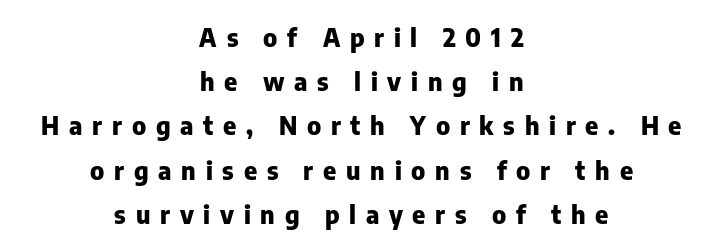
{"italic": "no", "bold": "yes", "underline": "no", "align": "center", "line_spacing_ratio": 1.77, "letter_spacing": "wide", "letter_spacing_em": 0.39, "glyph_px": 25}
